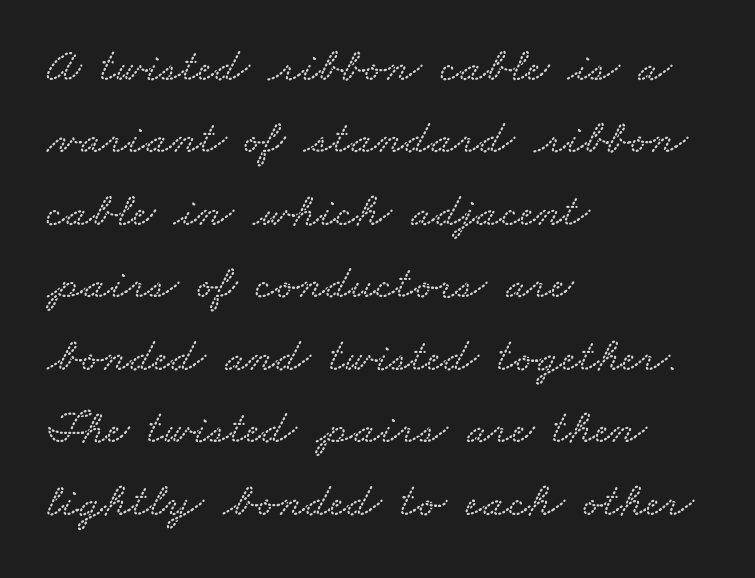
Note the varied advance widths — an 'i' is clearly narrower than an 'm'. The foot of each line stays bare and open. Honestly, the row spacing looks completely unremarkable. Glyph-to-glyph distance matches everyday printed text.
